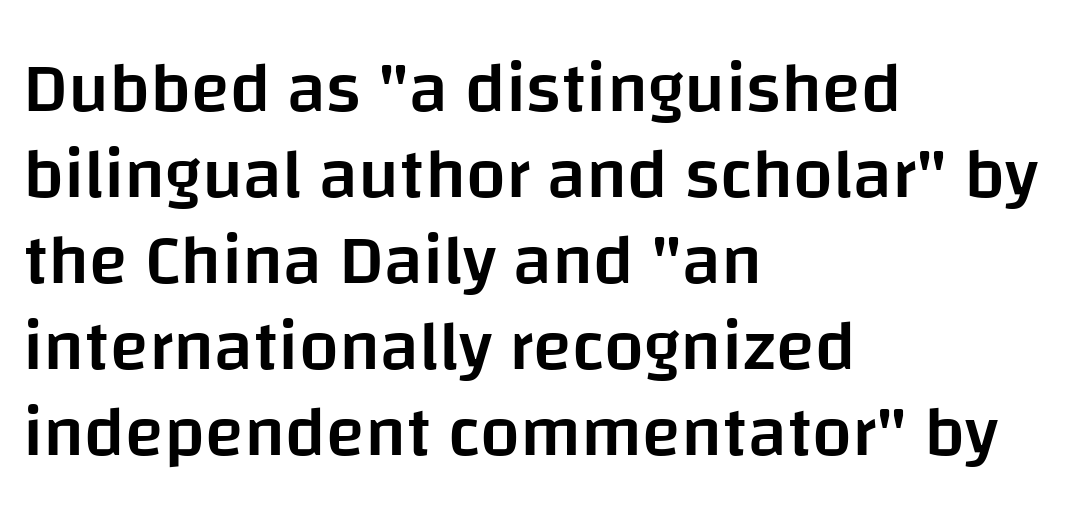
{"serif": "no", "italic": "no", "bold": "semi", "weight": "semibold", "width": "normal", "stroke_contrast": "low", "x_height": "large", "monospaced": "no", "underline": "no", "align": "left", "line_spacing_ratio": 1.21, "letter_spacing": "normal", "letter_spacing_em": 0.0, "glyph_px": 71}
